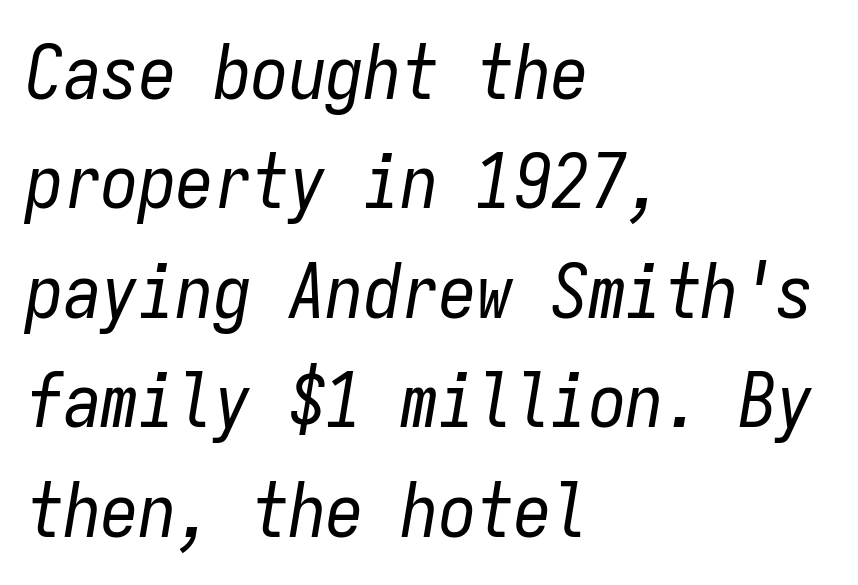
Q: Is the text bold? A: No.
Q: Is the text italic (slanted)? A: Yes, it leans right by about 9 degrees.
Q: Is the text underlined? A: No.
Q: How is the paragraph aligned? A: Left-aligned.
Q: Is the spacing between letters normal or unusually wide? A: Normal.
Q: Is the spacing between lines tight, normal or loose? A: Normal.
Q: Width (condensed, normal, or wide)? A: Condensed.
Q: Stroke contrast? A: Low.
Q: x-height? A: Medium.
Q: Monospaced? A: Yes.
